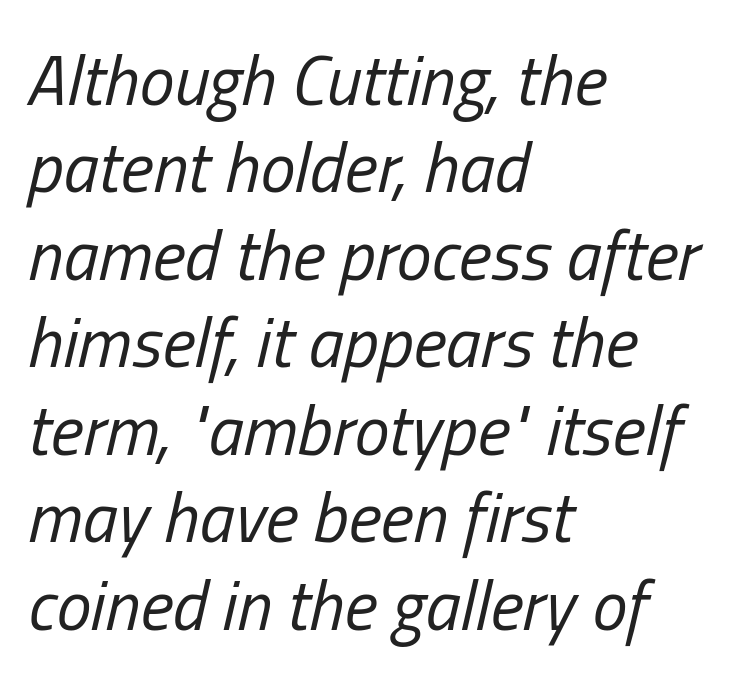
Q: Is the text bold? A: No.
Q: Is the text italic (slanted)? A: Yes, it leans right by about 13 degrees.
Q: Is the text underlined? A: No.
Q: How is the paragraph aligned? A: Left-aligned.
Q: Is the spacing between letters normal or unusually wide? A: Normal.
Q: Is the spacing between lines tight, normal or loose? A: Normal.
Q: Width (condensed, normal, or wide)? A: Condensed.
Q: Stroke contrast? A: Low.
Q: x-height? A: Medium.
Q: Monospaced? A: No.
